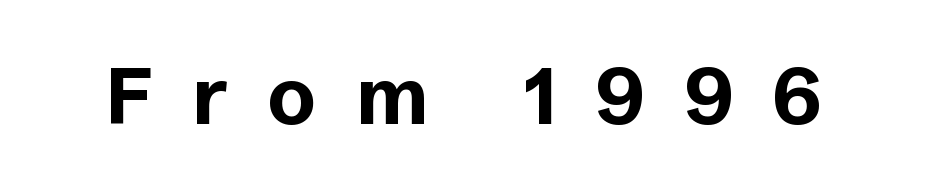
The image shows 80 px bold sans-serif type, upright; set unusually wide letter spacing (+0.49 em), not underlined; low stroke contrast and a medium x-height.
